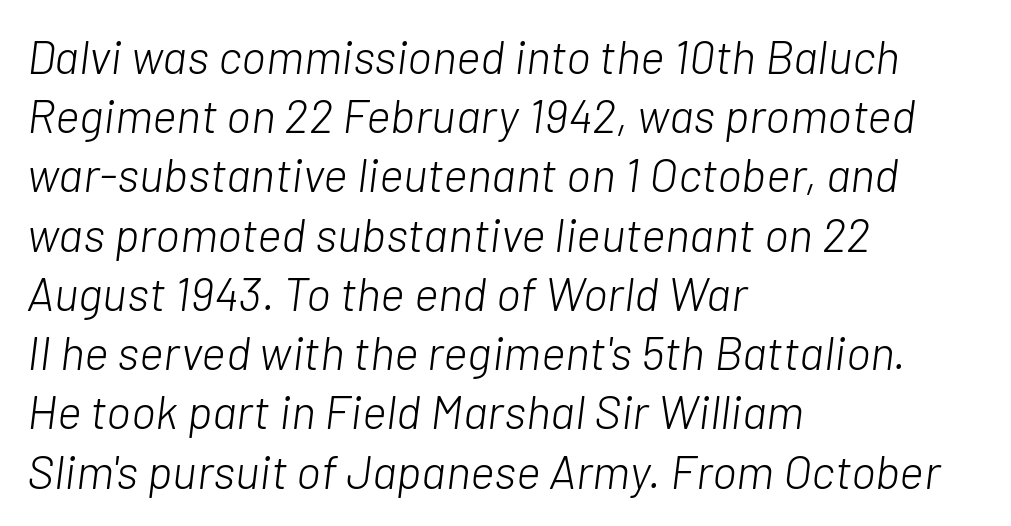
{"italic": "yes", "lean": "right", "slant_degrees": 7, "bold": "no", "weight": "light", "width": "normal", "stroke_contrast": "low", "x_height": "medium", "monospaced": "no", "underline": "no", "align": "left", "line_spacing": "normal", "line_spacing_ratio": 1.26, "letter_spacing": "normal", "letter_spacing_em": 0.0, "glyph_px": 47}
